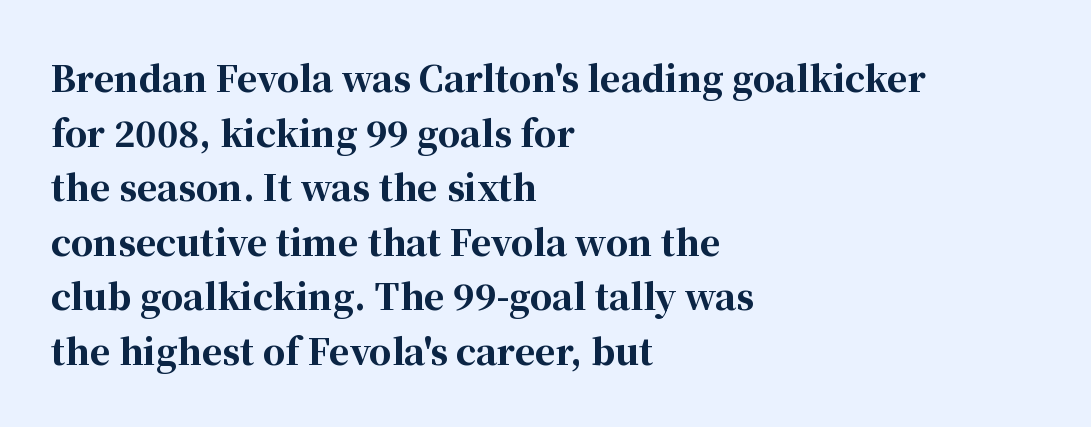
Q: Is the text bold? A: Yes.
Q: Is the text italic (slanted)? A: No, it is upright.
Q: Is the typeface a serif or a sans-serif typeface? A: Serif.
Q: Is the text underlined? A: No.
Q: How is the paragraph aligned? A: Left-aligned.
Q: Is the spacing between letters normal or unusually wide? A: Normal.
Q: Is the spacing between lines tight, normal or loose? A: Normal.
Q: Width (condensed, normal, or wide)? A: Normal.
Q: Stroke contrast? A: High.
Q: x-height? A: Medium.
Q: Monospaced? A: No.
